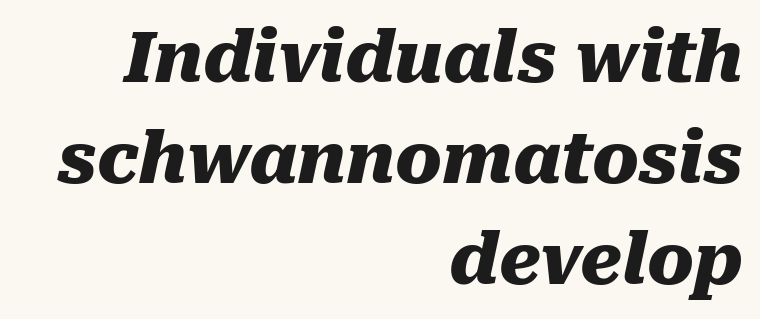
Typographic density is high because the face is bold. Compared with a flush-left layout, this one pins lines to the opposite, right side. This sample has the flowing, uneven cadence of proportional lettering. The space beneath each line is pristine and unruled. The letterforms sit shoulder to shoulder at normal distance. The text carries the slant typical of an italic or oblique font.
